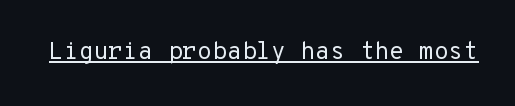
Q: Is the text bold? A: No.
Q: Is the text italic (slanted)? A: No, it is upright.
Q: Is the text underlined? A: Yes.
Q: Is the spacing between letters normal or unusually wide? A: Normal.
